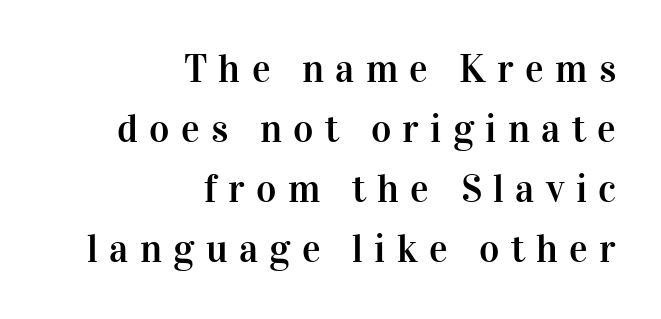
Q: Is the text italic (slanted)? A: No, it is upright.
Q: Is the typeface a serif or a sans-serif typeface? A: Serif.
Q: Is the text underlined? A: No.
Q: How is the paragraph aligned? A: Right-aligned.
Q: Is the spacing between letters normal or unusually wide? A: Unusually wide.
Q: Is the spacing between lines tight, normal or loose? A: Normal.
Q: Width (condensed, normal, or wide)? A: Normal.
Q: Stroke contrast? A: High.
Q: x-height? A: Medium.
Q: Monospaced? A: No.
